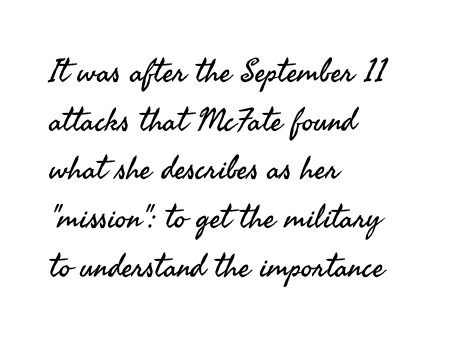
{"serif": "no", "bold": "no", "weight": "regular", "width": "normal", "stroke_contrast": "medium", "x_height": "small", "monospaced": "no", "underline": "no", "align": "left", "line_spacing": "normal", "line_spacing_ratio": 1.52, "letter_spacing": "normal", "letter_spacing_em": 0.0, "glyph_px": 32}
